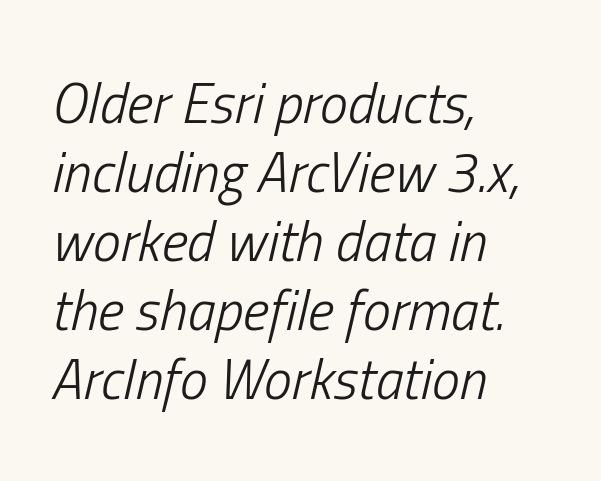
Words appear dense and cohesive because spacing is normal. The typeface has the unassuming heft of standard copy or less. Decoration check: the copy has no underline. Left-aligned paragraph, ragged on the right.
